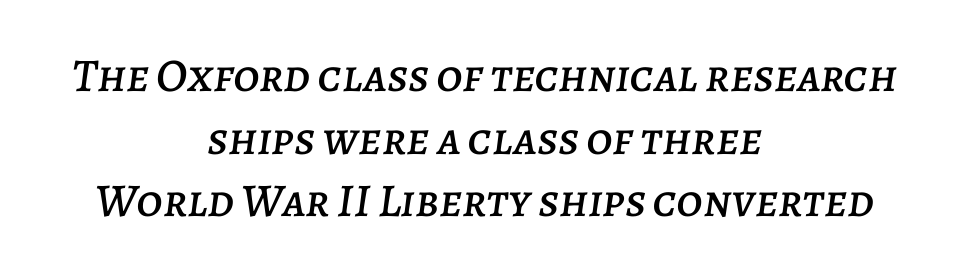
Q: Is the text italic (slanted)? A: Yes, it leans right by about 7 degrees.
Q: Is the text underlined? A: No.
Q: How is the paragraph aligned? A: Centered.
Q: Is the spacing between letters normal or unusually wide? A: Normal.
Q: Is the spacing between lines tight, normal or loose? A: Normal.
Q: Width (condensed, normal, or wide)? A: Normal.
Q: Stroke contrast? A: Low.
Q: x-height? A: Large.
Q: Monospaced? A: No.
